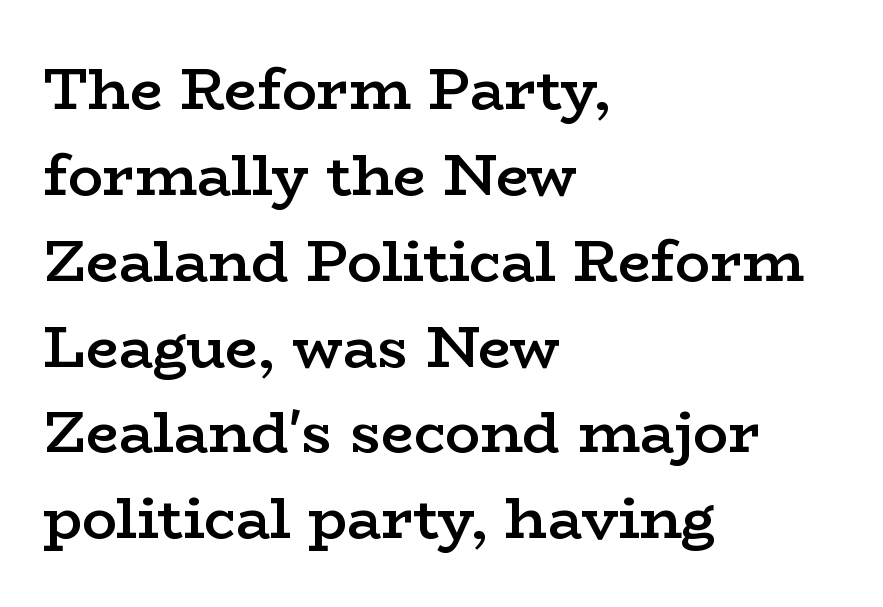
The image shows 58 px semibold, wide serif type, upright; set left-aligned, normal line spacing (1.48x), normal letter spacing, not underlined; low stroke contrast and a medium x-height.
